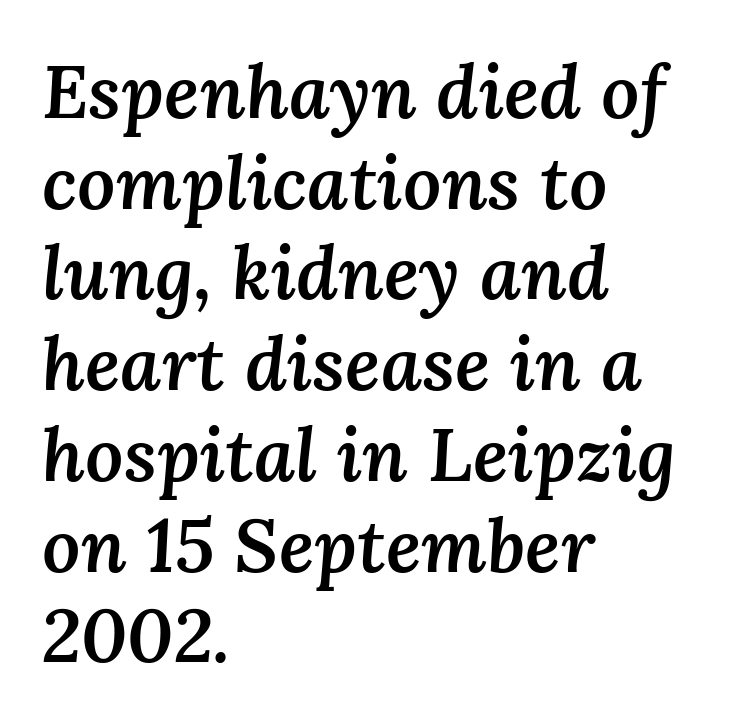
Q: Is the text bold? A: Semi-bold.
Q: Is the text italic (slanted)? A: Yes, it leans right by about 3 degrees.
Q: Is the text underlined? A: No.
Q: How is the paragraph aligned? A: Left-aligned.
Q: Is the spacing between letters normal or unusually wide? A: Normal.
Q: Width (condensed, normal, or wide)? A: Normal.
Q: Stroke contrast? A: Medium.
Q: x-height? A: Medium.
Q: Monospaced? A: No.
